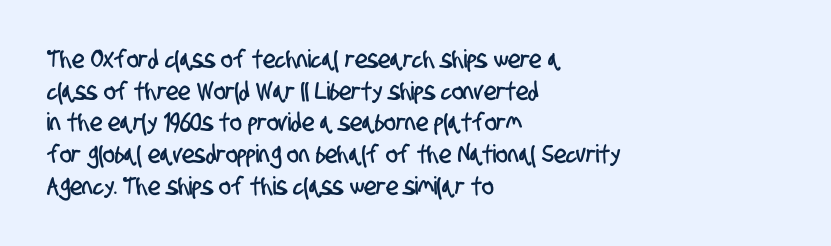
Q: Is the text underlined? A: No.
Q: How is the paragraph aligned? A: Left-aligned.
Q: Is the spacing between letters normal or unusually wide? A: Normal.
Q: Is the spacing between lines tight, normal or loose? A: Normal.
